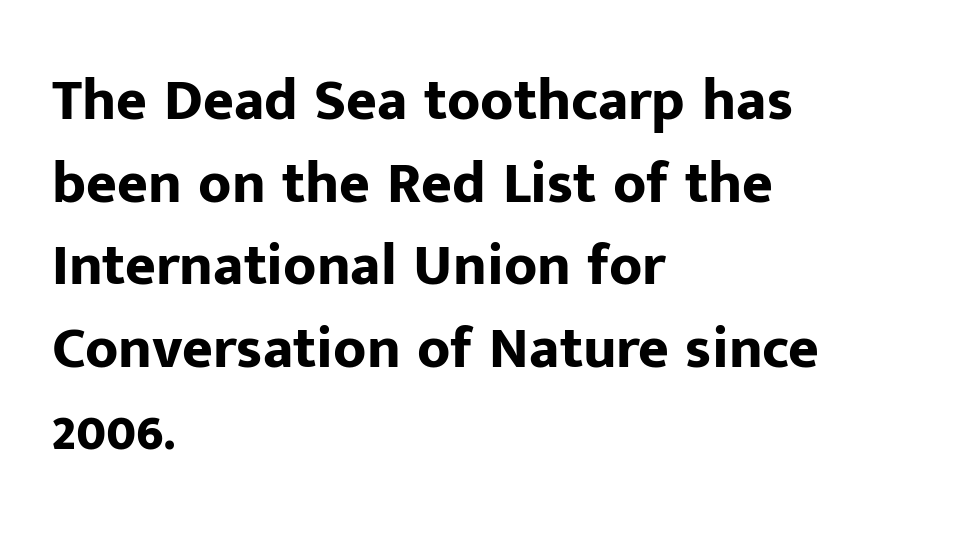
{"serif": "no", "italic": "no", "bold": "yes", "weight": "bold", "width": "normal", "stroke_contrast": "low", "x_height": "medium", "monospaced": "no", "underline": "no", "align": "left", "line_spacing": "normal", "line_spacing_ratio": 1.4, "letter_spacing": "normal", "letter_spacing_em": 0.0, "glyph_px": 59}
